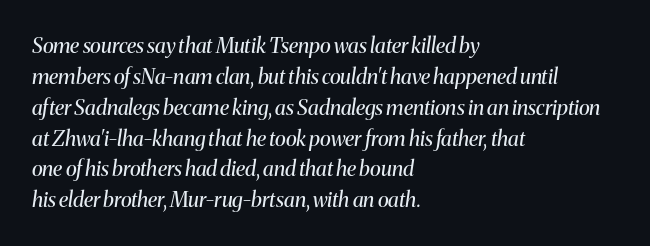
{"italic": "yes", "lean": "right", "slant_degrees": 8, "bold": "no", "underline": "no", "align": "left", "line_spacing": "normal", "line_spacing_ratio": 1.47, "letter_spacing": "normal", "letter_spacing_em": 0.0, "glyph_px": 21}
